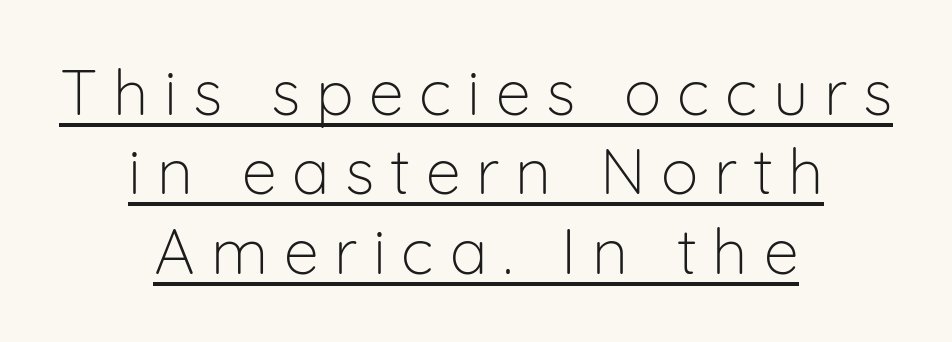
{"serif": "no", "italic": "no", "bold": "no", "weight": "light", "width": "normal", "stroke_contrast": "low", "x_height": "medium", "monospaced": "no", "underline": "yes", "align": "center", "line_spacing": "normal", "line_spacing_ratio": 1.26, "letter_spacing": "wide", "letter_spacing_em": 0.25, "glyph_px": 63}
